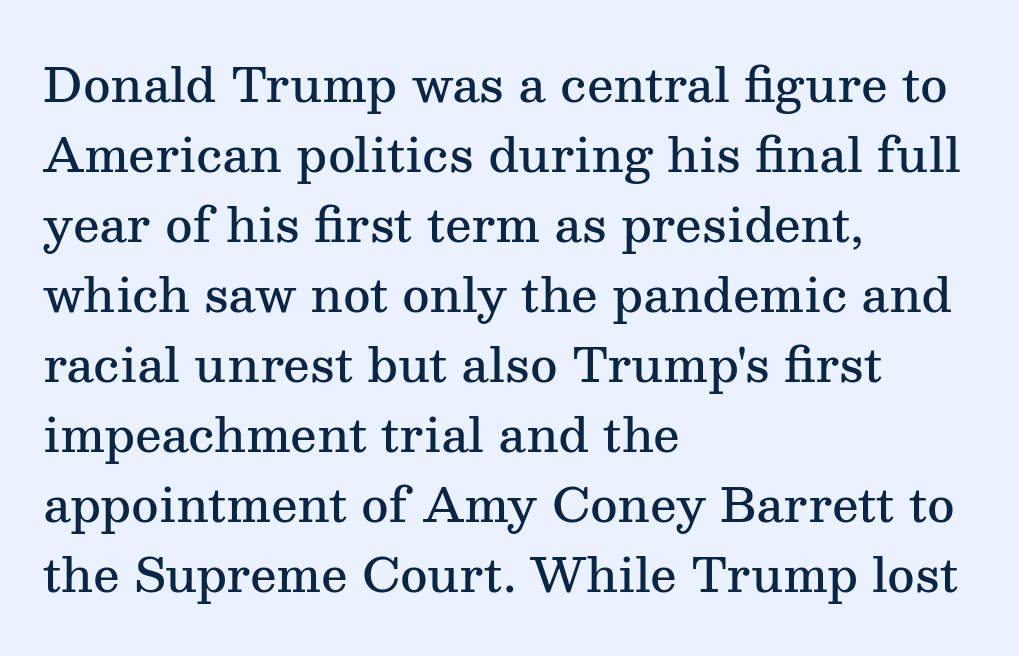
Any mark beneath the type? The region is blank. In CSS terms this would be text-align: left. Spacing verdict: proportional, widths tailored to each character. This sample uses a serif face. The horizontal fit of the characters is conventional and even.
